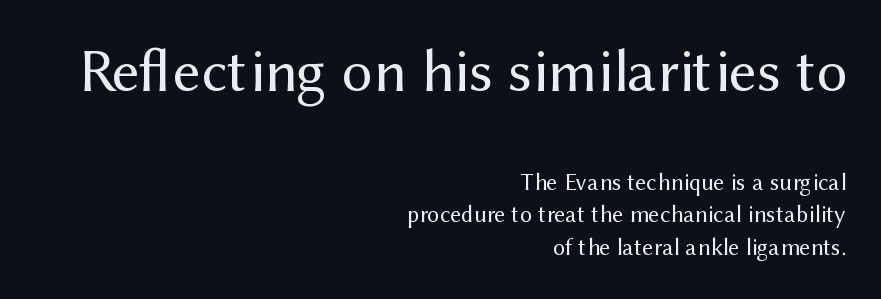
Every stem runs plumb, perpendicular to the baseline. The lines sit at an ordinary, default distance from one another. Scale decreases going downward across the two blocks. Letters rest on an invisible, unmarked baseline.
